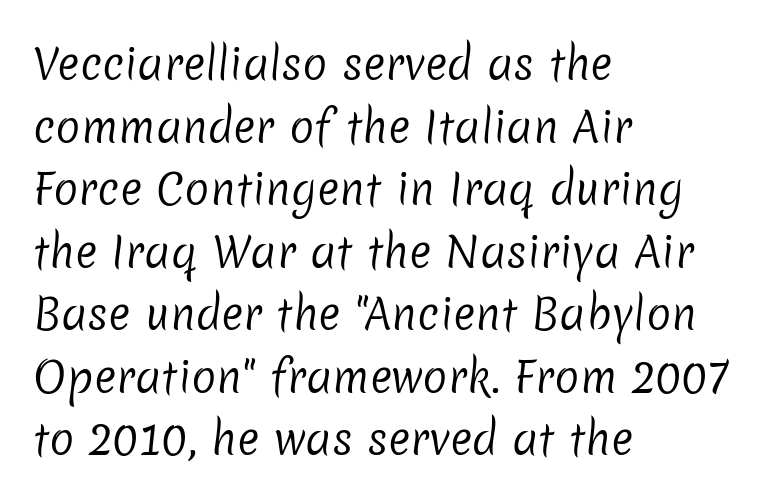
{"serif": "no", "bold": "no", "weight": "regular", "width": "normal", "stroke_contrast": "low", "x_height": "medium", "monospaced": "no", "underline": "no", "align": "left", "line_spacing": "normal", "line_spacing_ratio": 1.49, "letter_spacing": "normal", "letter_spacing_em": 0.0, "glyph_px": 42}
